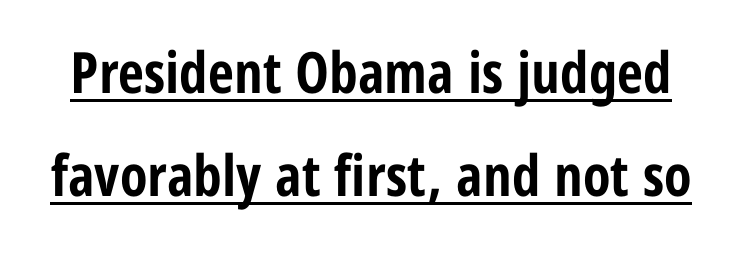
{"serif": "no", "italic": "no", "bold": "yes", "weight": "bold", "width": "condensed", "stroke_contrast": "low", "x_height": "medium", "monospaced": "no", "underline": "yes", "line_spacing_ratio": 1.81, "letter_spacing": "normal", "letter_spacing_em": 0.0, "glyph_px": 57}
